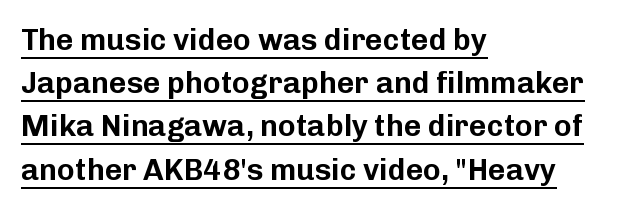
The image shows 30 px sans-serif type, upright; set left-aligned, normal line spacing (1.44x), normal letter spacing, underlined; low stroke contrast and a medium x-height.
